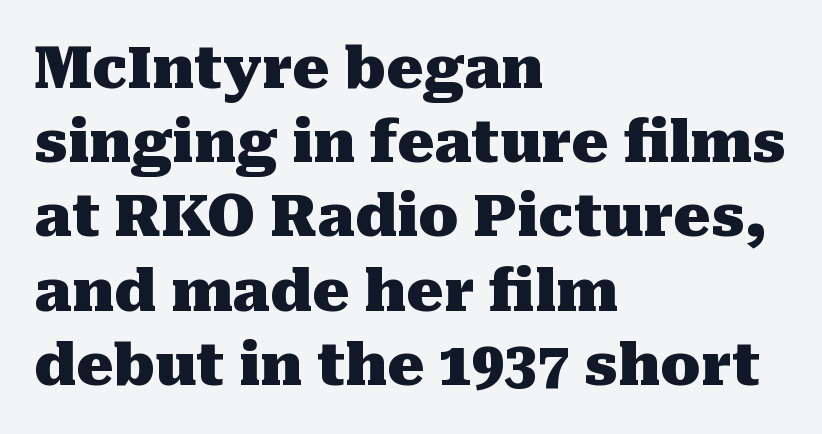
Q: Is the text bold? A: Yes.
Q: Is the text italic (slanted)? A: No, it is upright.
Q: Is the typeface a serif or a sans-serif typeface? A: Serif.
Q: Is the text underlined? A: No.
Q: How is the paragraph aligned? A: Left-aligned.
Q: Is the spacing between letters normal or unusually wide? A: Normal.
Q: Is the spacing between lines tight, normal or loose? A: Normal.
Q: Width (condensed, normal, or wide)? A: Normal.
Q: Stroke contrast? A: Medium.
Q: x-height? A: Medium.
Q: Monospaced? A: No.
